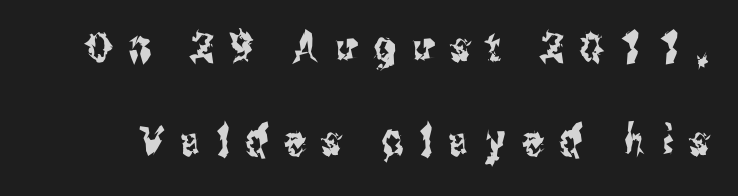
The rendering uses a large line-height, opening up the rows. The passage shown is not underscored anywhere. The letters advance in unequal steps, a hallmark of proportional type. Display-style spreading of the glyphs; the letterfit is very open. Ordinary non-slanted type is in use.
